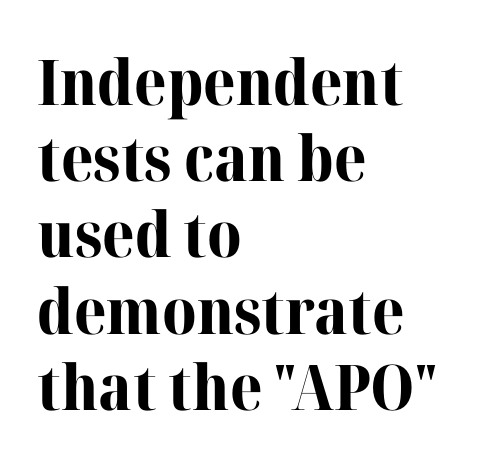
Do the characters align in a grid? No, the font is proportional. The face used here is rendered with its standard letterfit. The passage shown is emphatically bold. This is serif lettering, the kind often seen in printed books. The rag falls on the right side of this text block. Does the lettering tilt? It doesn't — this is upright.
